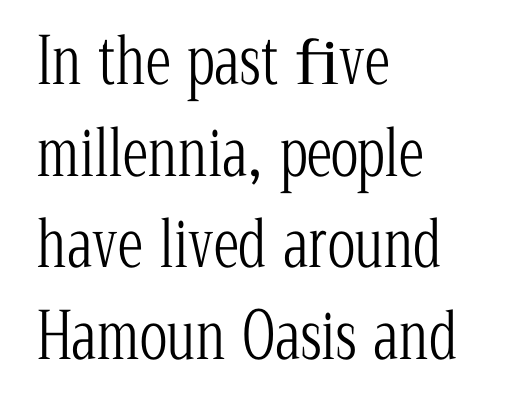
This sample is left-justified, so line endings fall wherever the words run out. Here the glyphs are tracked normally, forming tight word shapes. Here the designer chose a conventional face with non-uniform glyph widths. Is the type heavy? It reads as light-to-regular instead. No italicization has been applied; the sample stays upright. The rendering shows small feet on the letterforms — a serif design.
